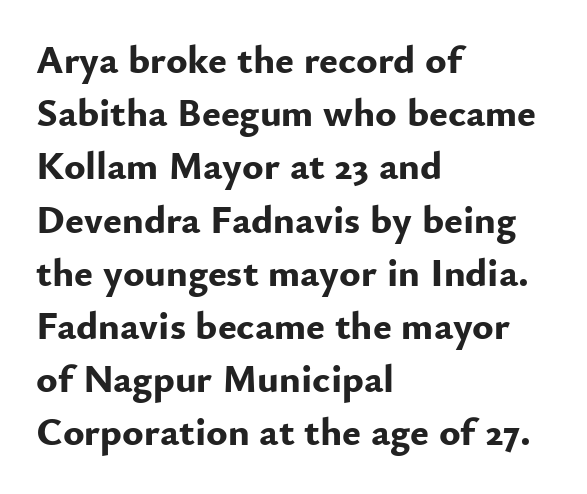
The image shows 40 px bold sans-serif type, upright; set left-aligned, normal line spacing (1.33x), normal letter spacing, not underlined; low stroke contrast and a small x-height.
